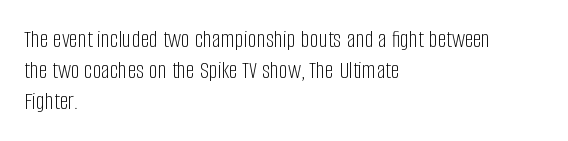
The image shows 25 px text type, upright; set left-aligned, line spacing 1.24x, normal letter spacing, not underlined.
